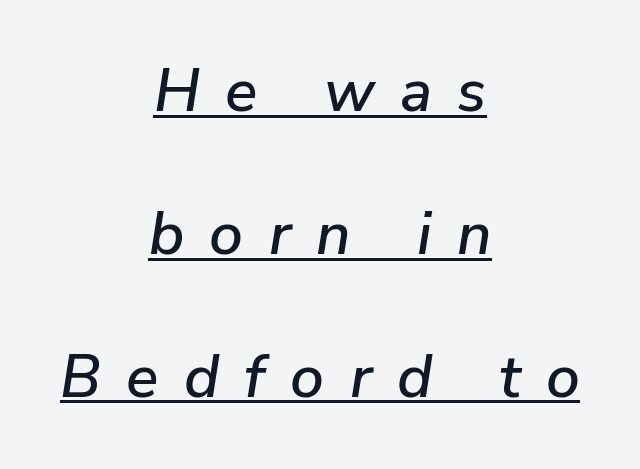
If you measured baseline to baseline, you'd find a long distance. Looks like someone drew a line under every word here. Short and long lines alike share a common midpoint. Slant detected: the letters are inclined.
